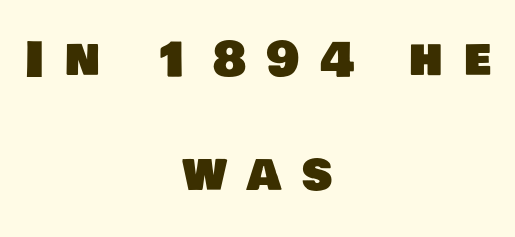
{"serif": "no", "width": "normal", "stroke_contrast": "low", "x_height": "large", "monospaced": "no", "underline": "no", "align": "center", "line_spacing": "loose", "line_spacing_ratio": 2.45, "letter_spacing": "wide", "letter_spacing_em": 0.44, "glyph_px": 47}
